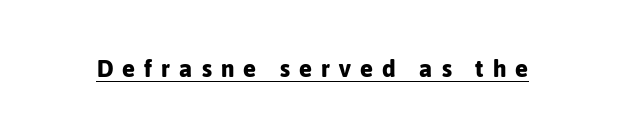
{"italic": "no", "bold": "yes", "underline": "yes", "letter_spacing": "wide", "letter_spacing_em": 0.38, "glyph_px": 24}
